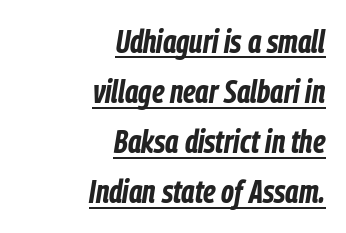
Q: Is the text bold? A: Yes.
Q: Is the text italic (slanted)? A: Yes, it leans right by about 9 degrees.
Q: Is the text underlined? A: Yes.
Q: How is the paragraph aligned? A: Right-aligned.
Q: Is the spacing between letters normal or unusually wide? A: Normal.
Q: Is the spacing between lines tight, normal or loose? A: Normal.
Q: Width (condensed, normal, or wide)? A: Condensed.
Q: Stroke contrast? A: Low.
Q: x-height? A: Medium.
Q: Monospaced? A: No.
